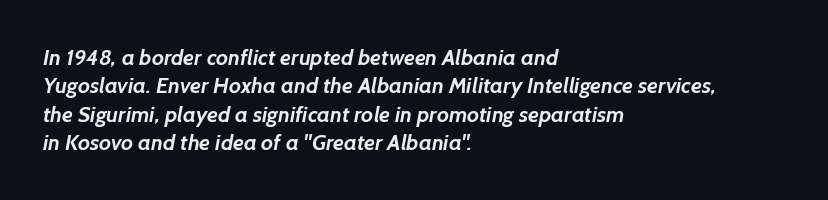
Q: Is the text bold? A: Yes.
Q: Is the text underlined? A: No.
Q: How is the paragraph aligned? A: Left-aligned.
Q: Is the spacing between letters normal or unusually wide? A: Normal.
Q: Is the spacing between lines tight, normal or loose? A: Normal.
